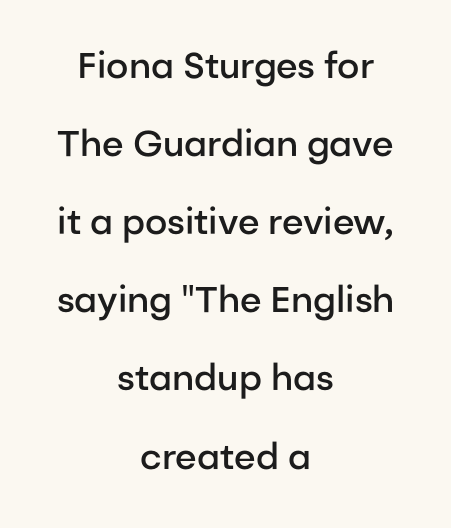
The paragraph shown floats in the horizontal middle. Looks like regular typesetting: each glyph gets only the width it needs. There is no visible air inserted between adjacent glyphs. These lines are composed in type without serifs. The glyphs are unaccompanied by any horizontal stroke below them. Ascenders rise straight up at ninety degrees.
